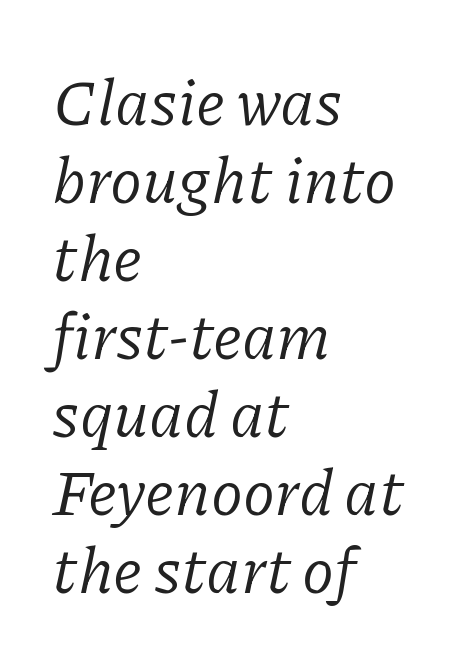
The image shows 65 px regular-weight serif type, italic (leaning right); set left-aligned, line spacing 1.2x, normal letter spacing, not underlined; low stroke contrast and a medium x-height.
